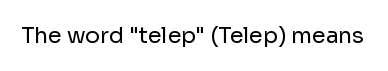
Q: Is the text bold? A: No.
Q: Is the text italic (slanted)? A: No, it is upright.
Q: Is the text underlined? A: No.
Q: Is the spacing between letters normal or unusually wide? A: Normal.
